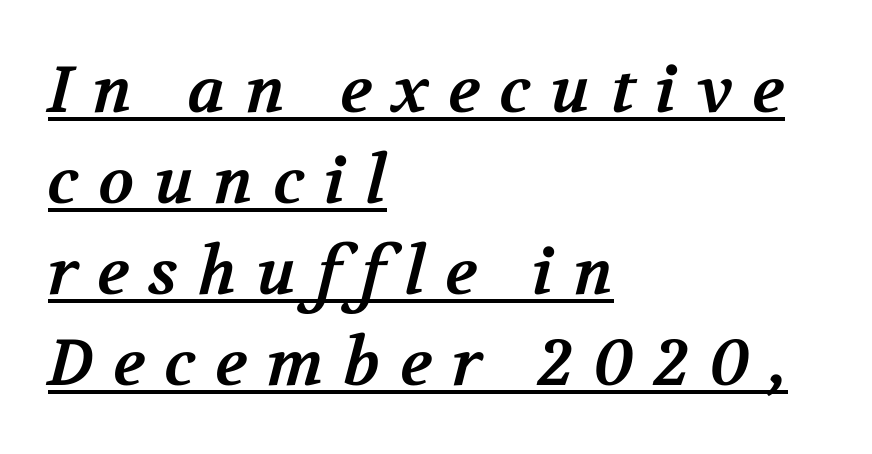
{"serif": "yes", "bold": "yes", "weight": "bold", "width": "normal", "stroke_contrast": "medium", "x_height": "medium", "monospaced": "no", "underline": "yes", "align": "left", "line_spacing": "normal", "line_spacing_ratio": 1.4, "letter_spacing": "wide", "letter_spacing_em": 0.31, "glyph_px": 65}
